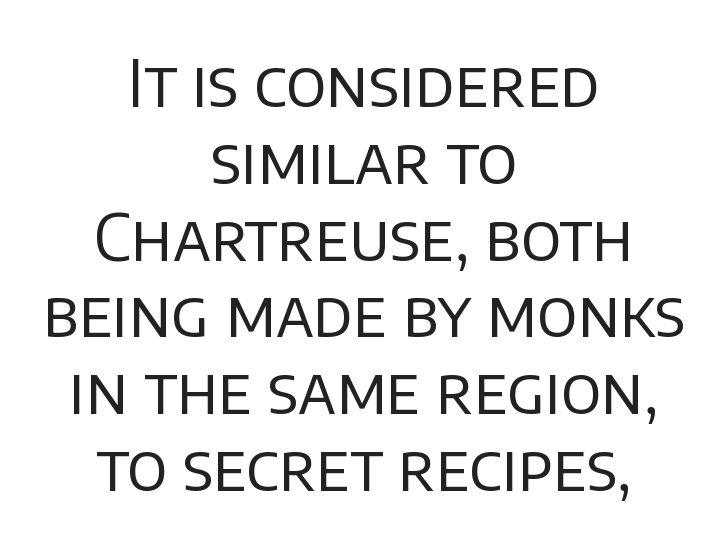
Q: Is the text bold? A: No.
Q: Is the text italic (slanted)? A: No, it is upright.
Q: Is the typeface a serif or a sans-serif typeface? A: Sans-serif.
Q: Is the text underlined? A: No.
Q: How is the paragraph aligned? A: Centered.
Q: Is the spacing between letters normal or unusually wide? A: Normal.
Q: Width (condensed, normal, or wide)? A: Normal.
Q: Stroke contrast? A: Low.
Q: x-height? A: Large.
Q: Monospaced? A: No.
